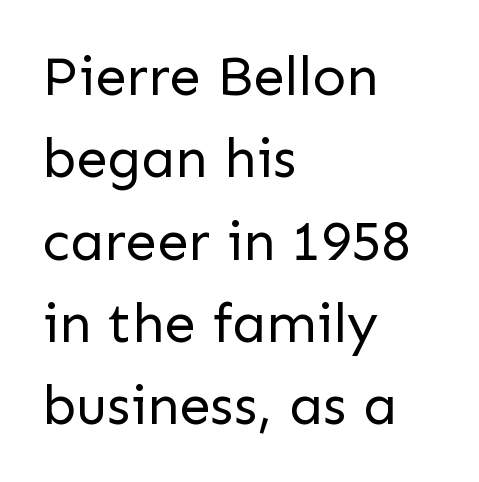
Compared with typical paragraphs, the rows here are spaced about the same. This sample uses plain, unmodified letter spacing. Leftover space on each line is placed entirely after the last word. Here the designer chose a conventional face with non-uniform glyph widths. No letter is thick-stroked: the sample isn't bold.
